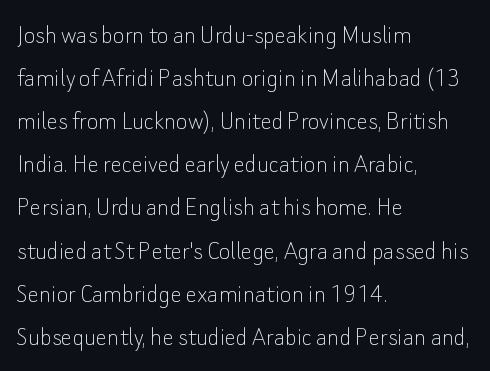
Q: Is the text bold? A: No.
Q: Is the text italic (slanted)? A: No, it is upright.
Q: Is the typeface a serif or a sans-serif typeface? A: Sans-serif.
Q: Is the text underlined? A: No.
Q: How is the paragraph aligned? A: Left-aligned.
Q: Is the spacing between letters normal or unusually wide? A: Normal.
Q: Is the spacing between lines tight, normal or loose? A: Normal.
Q: Width (condensed, normal, or wide)? A: Normal.
Q: Stroke contrast? A: Low.
Q: x-height? A: Small.
Q: Monospaced? A: No.
